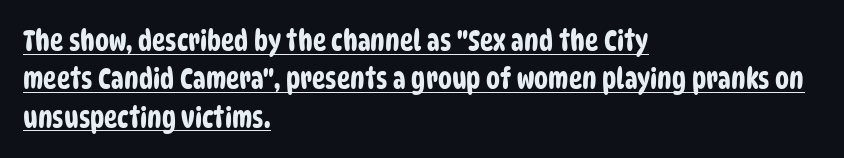
{"serif": "no", "width": "condensed", "stroke_contrast": "low", "x_height": "large", "monospaced": "no", "underline": "yes", "align": "left", "line_spacing": "normal", "line_spacing_ratio": 1.37, "letter_spacing": "normal", "letter_spacing_em": 0.0, "glyph_px": 28}
